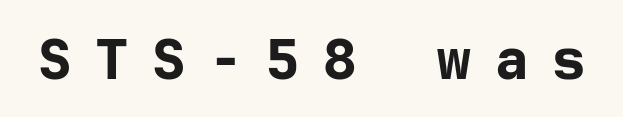
{"serif": "no", "italic": "no", "bold": "yes", "weight": "bold", "width": "normal", "stroke_contrast": "low", "x_height": "medium", "underline": "no", "letter_spacing": "wide", "letter_spacing_em": 0.42, "glyph_px": 56}
